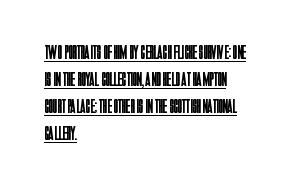
Q: Is the text bold? A: No.
Q: Is the text italic (slanted)? A: No, it is upright.
Q: Is the text underlined? A: Yes.
Q: How is the paragraph aligned? A: Left-aligned.
Q: Is the spacing between letters normal or unusually wide? A: Normal.
Q: Is the spacing between lines tight, normal or loose? A: Normal.
